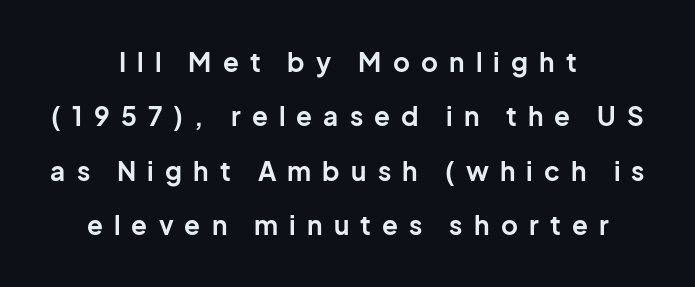
Q: Is the text bold? A: Yes.
Q: Is the text italic (slanted)? A: No, it is upright.
Q: Is the text underlined? A: No.
Q: How is the paragraph aligned? A: Centered.
Q: Is the spacing between letters normal or unusually wide? A: Unusually wide.
Q: Is the spacing between lines tight, normal or loose? A: Loose.
